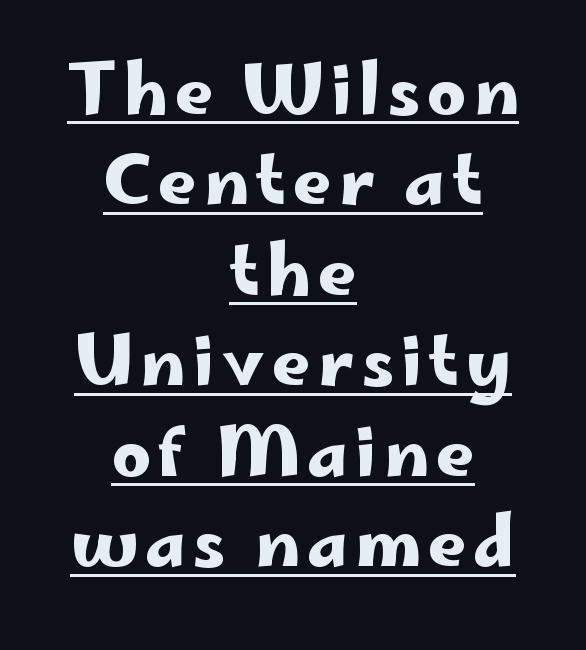
The typography opts for an upright posture over an oblique one. The rendering uses natural spacing where letterforms have individual widths. Nothing sits at the stroke ends, so this counts as sans-serif. The face used here appears with an underline applied.
